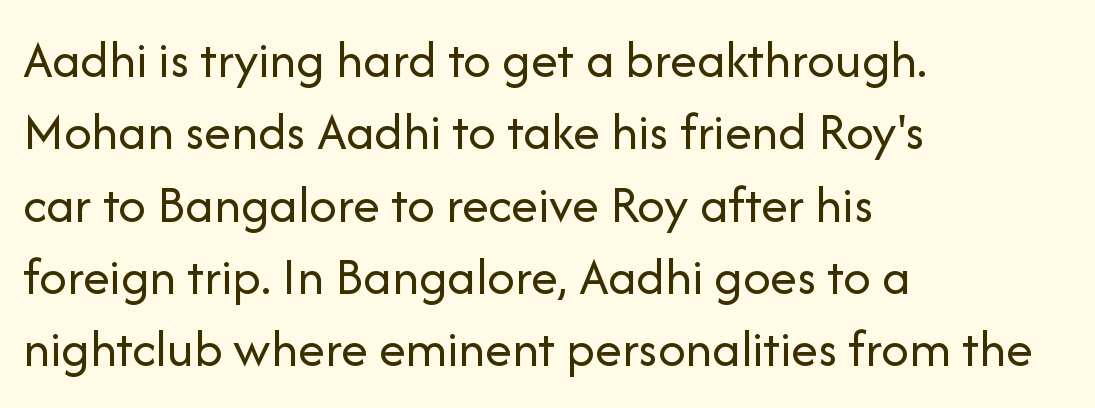
{"serif": "no", "italic": "no", "bold": "no", "weight": "regular", "width": "normal", "stroke_contrast": "low", "x_height": "medium", "monospaced": "no", "underline": "no", "align": "left", "line_spacing": "normal", "line_spacing_ratio": 1.34, "letter_spacing": "normal", "letter_spacing_em": 0.0, "glyph_px": 54}
